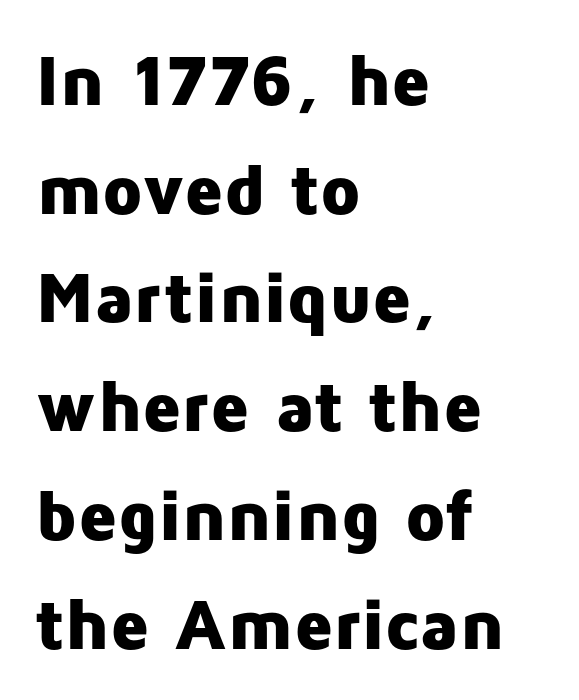
{"serif": "no", "italic": "no", "bold": "yes", "weight": "heavy", "width": "normal", "stroke_contrast": "low", "x_height": "medium", "monospaced": "no", "underline": "no", "align": "left", "line_spacing": "normal", "line_spacing_ratio": 1.51, "letter_spacing": "normal", "letter_spacing_em": 0.0, "glyph_px": 72}
